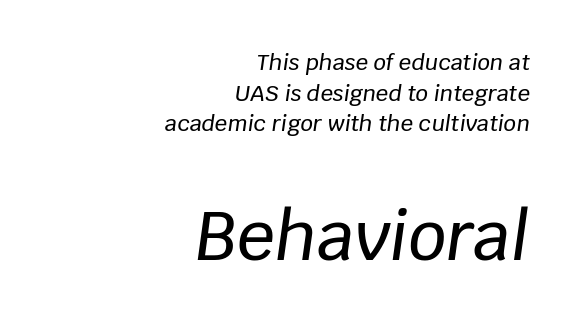
The designer gave the closing block more size than the opening block. Italic? Definitely — the glyphs are oblique. Between one letter and the next there's only the usual sliver of space. The lines sit at an ordinary, default distance from one another. Character widths vary here, with narrow letters taking less room than wide ones.
